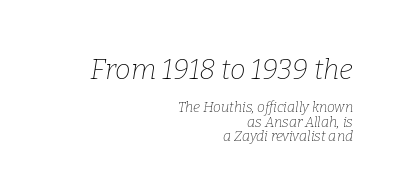
{"serif": "yes", "italic": "yes", "lean": "right", "slant_degrees": 9, "bold": "no", "weight": "thin", "width": "normal", "stroke_contrast": "low", "x_height": "medium", "monospaced": "no", "underline": "no", "align": "right", "line_spacing": "tight", "line_spacing_ratio": 1.03, "letter_spacing": "normal", "letter_spacing_em": 0.0, "larger_block": "first", "size_ratio": 2.0, "glyph_px": 28}
